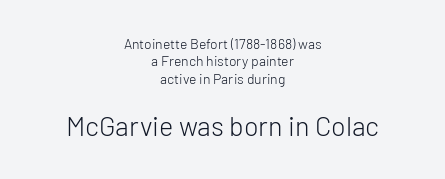
{"italic": "no", "bold": "no", "underline": "no", "align": "center", "line_spacing": "normal", "line_spacing_ratio": 1.25, "letter_spacing": "normal", "letter_spacing_em": 0.0, "larger_block": "second", "size_ratio": 1.93, "glyph_px": 27}
